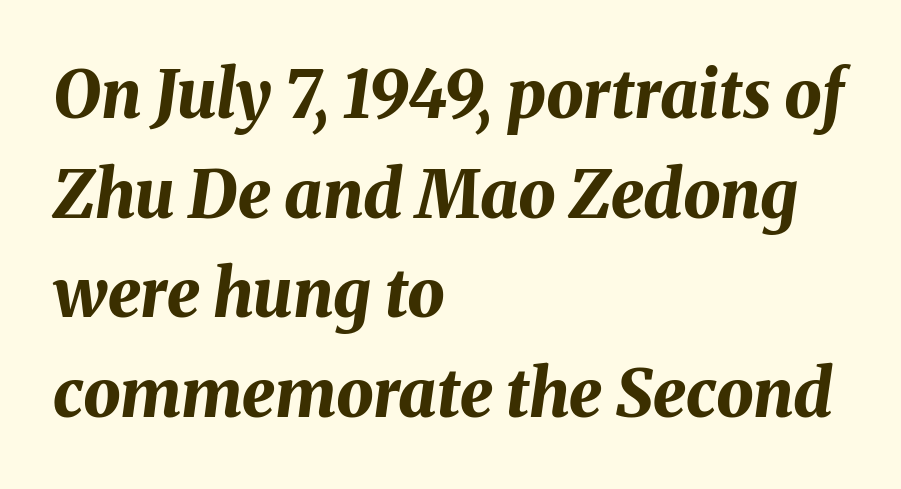
Q: Is the text bold? A: Yes.
Q: Is the text italic (slanted)? A: Yes, it leans right by about 8 degrees.
Q: Is the text underlined? A: No.
Q: How is the paragraph aligned? A: Left-aligned.
Q: Is the spacing between letters normal or unusually wide? A: Normal.
Q: Is the spacing between lines tight, normal or loose? A: Normal.
Q: Width (condensed, normal, or wide)? A: Normal.
Q: Stroke contrast? A: Medium.
Q: x-height? A: Medium.
Q: Monospaced? A: No.
